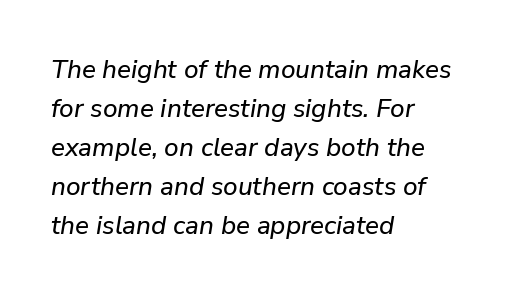
Q: Is the text italic (slanted)? A: Yes, it leans right by about 9 degrees.
Q: Is the text underlined? A: No.
Q: How is the paragraph aligned? A: Left-aligned.
Q: Is the spacing between letters normal or unusually wide? A: Normal.
Q: Is the spacing between lines tight, normal or loose? A: Normal.
